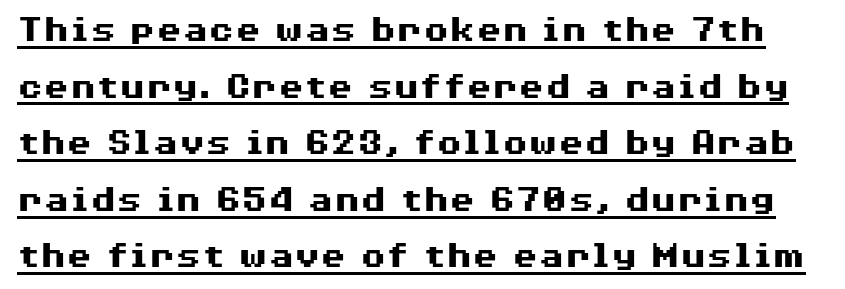
{"serif": "no", "italic": "no", "bold": "yes", "weight": "heavy", "width": "wide", "stroke_contrast": "medium", "x_height": "medium", "monospaced": "no", "underline": "yes", "line_spacing": "normal", "line_spacing_ratio": 1.49, "letter_spacing": "normal", "letter_spacing_em": 0.0, "glyph_px": 38}
